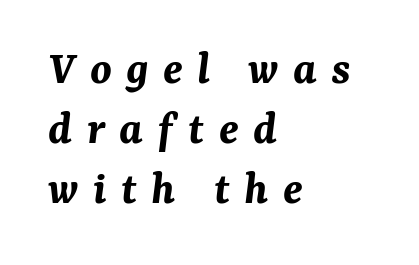
Q: Is the text bold? A: Yes.
Q: Is the text italic (slanted)? A: Yes, it leans right by about 7 degrees.
Q: Is the text underlined? A: No.
Q: How is the paragraph aligned? A: Left-aligned.
Q: Is the spacing between letters normal or unusually wide? A: Unusually wide.
Q: Is the spacing between lines tight, normal or loose? A: Normal.
Q: Width (condensed, normal, or wide)? A: Normal.
Q: Stroke contrast? A: Medium.
Q: x-height? A: Medium.
Q: Monospaced? A: No.
